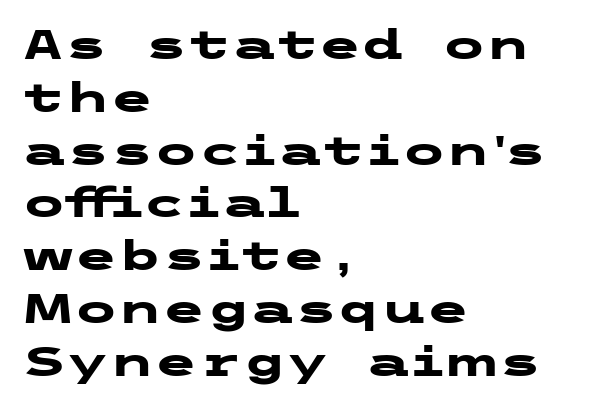
The image shows 40 px heavy, wide sans-serif type, upright; set left-aligned, normal line spacing (1.32x), normal letter spacing, not underlined; low stroke contrast and a medium x-height.
